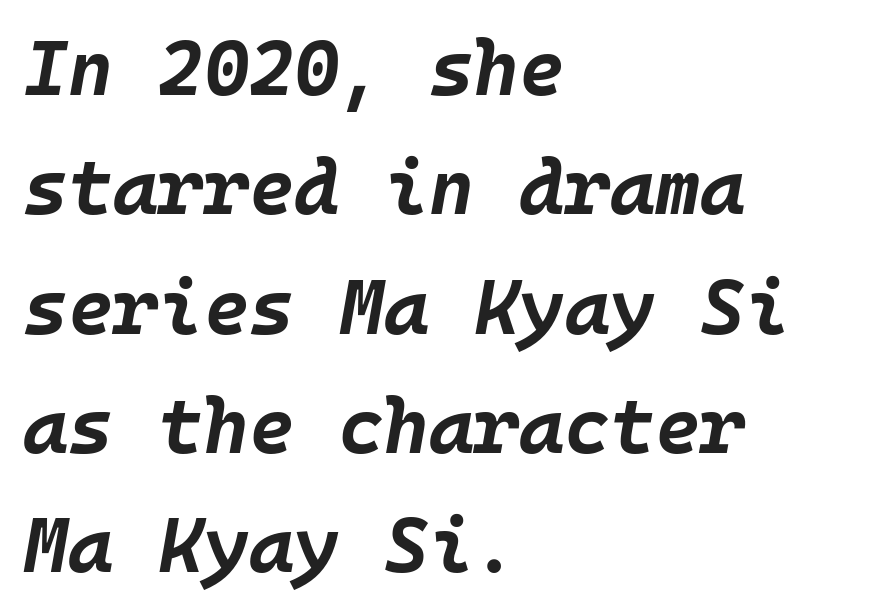
{"italic": "yes", "lean": "right", "slant_degrees": 10, "bold": "yes", "weight": "bold", "width": "normal", "stroke_contrast": "low", "x_height": "large", "monospaced": "yes", "underline": "no", "align": "left", "line_spacing": "normal", "line_spacing_ratio": 1.55, "letter_spacing": "normal", "letter_spacing_em": 0.0, "glyph_px": 77}
